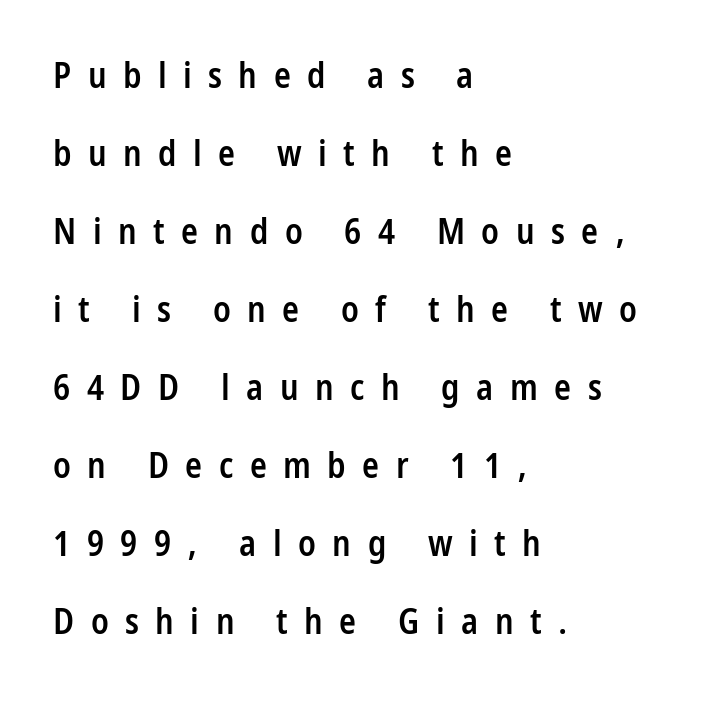
The image shows 35 px semibold, condensed sans-serif type, upright; set left-aligned, loose line spacing (2.23x), unusually wide letter spacing (+0.47 em), not underlined; low stroke contrast and a large x-height.
